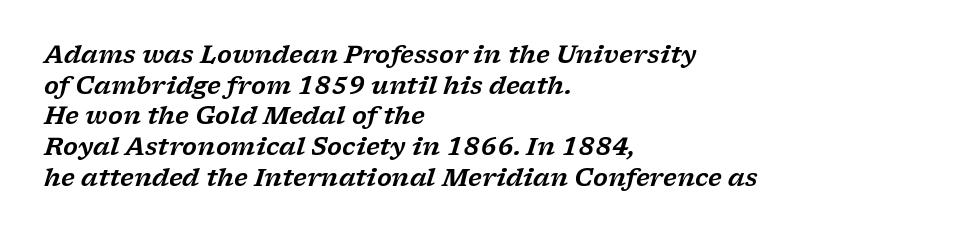
{"italic": "yes", "lean": "right", "slant_degrees": 17, "underline": "no", "align": "left", "line_spacing": "normal", "line_spacing_ratio": 1.28, "letter_spacing": "normal", "letter_spacing_em": 0.0, "glyph_px": 24}
